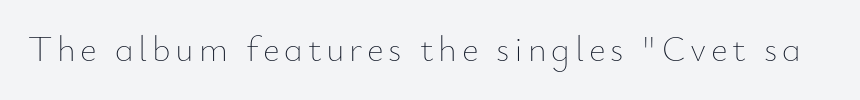
Any mark beneath the type? The region is blank. Vertical stems look standard width or narrower in stroke. The rendering uses natural spacing where letterforms have individual widths. Nope, not italic — everything's standing straight.
